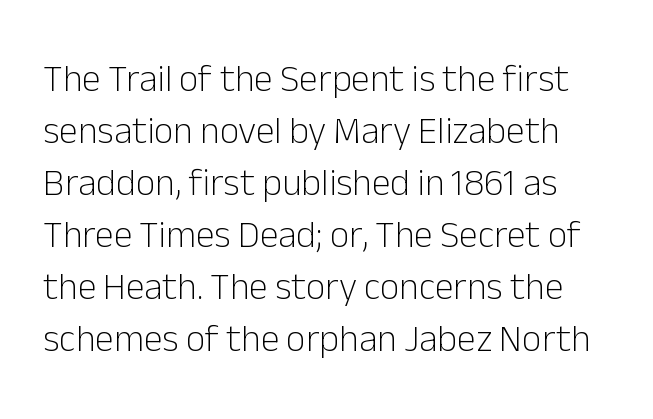
Varying glyph widths throughout — classic text-font behaviour. Has an underline been added? It has not. Baseline-to-baseline distance is the conventional proportion of letter height. These lines were composed using upright roman letters. No feet cap the strokes, marking this as sans-serif type. This is not heavy type; no bold has been used.
